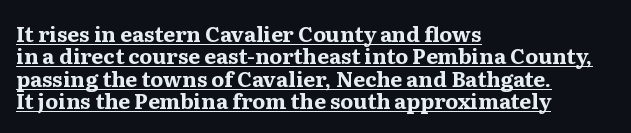
{"italic": "no", "bold": "yes", "underline": "yes", "align": "left", "line_spacing": "tight", "line_spacing_ratio": 1.07, "letter_spacing": "normal", "letter_spacing_em": 0.0, "glyph_px": 21}
